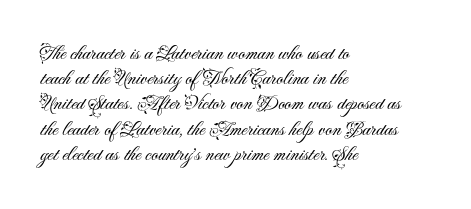
The image shows 21 px text type; set left-aligned, line spacing 1.2x, normal letter spacing, not underlined.
